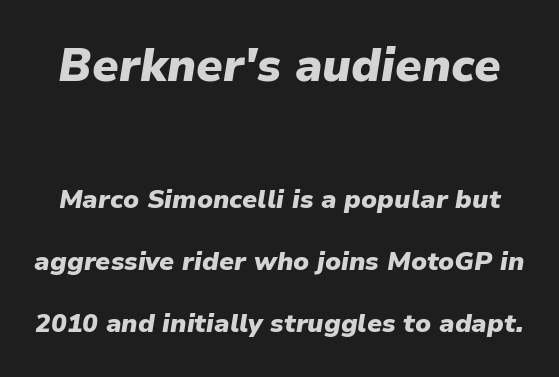
The image shows 46 px heavy type, italic (leaning right); set loose line spacing (2.39x), normal letter spacing, not underlined; the first (top) block is 1.77x larger; low stroke contrast and a medium x-height.
